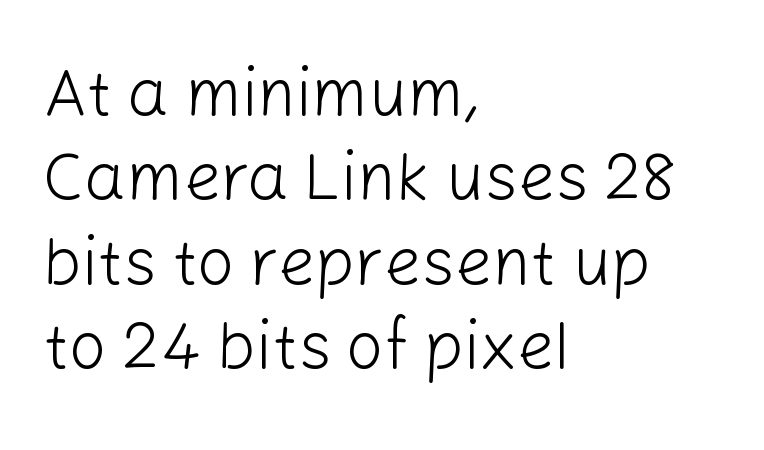
The image shows 66 px light sans-serif type, upright; set left-aligned, normal line spacing (1.28x), normal letter spacing, not underlined; low stroke contrast and a medium x-height.
